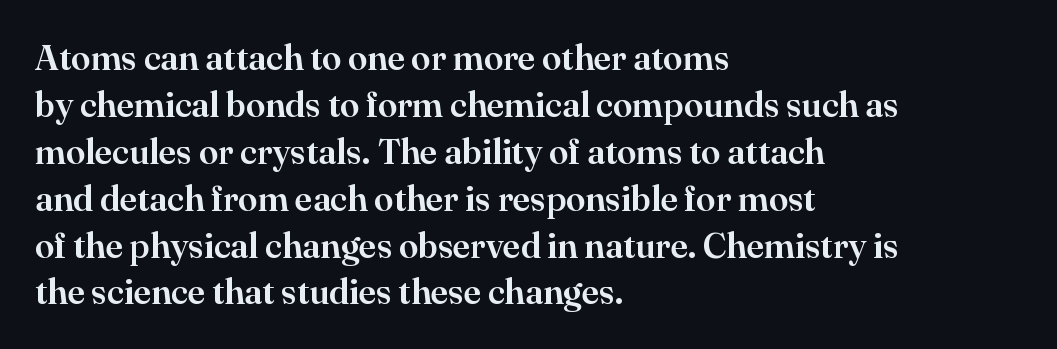
The face used here is rendered with its standard letterfit. Here the designer chose a conventional face with non-uniform glyph widths. It's the straight-up-and-down kind of type. How would I describe the line gaps? Plain and ordinary.
